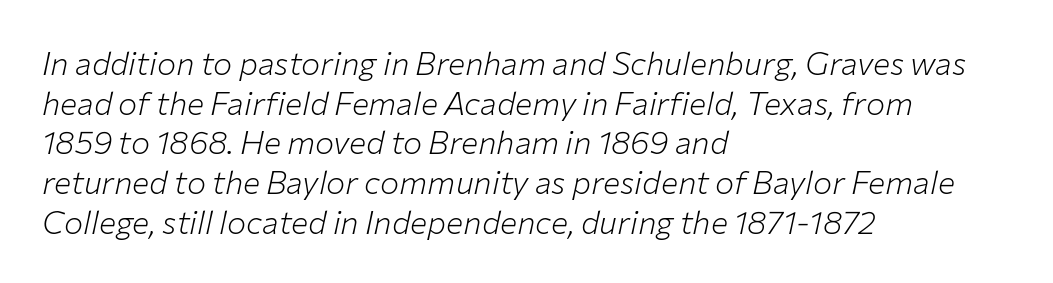
Q: Is the text bold? A: No.
Q: Is the text italic (slanted)? A: Yes, it leans right by about 12 degrees.
Q: Is the text underlined? A: No.
Q: How is the paragraph aligned? A: Left-aligned.
Q: Is the spacing between letters normal or unusually wide? A: Normal.
Q: Width (condensed, normal, or wide)? A: Normal.
Q: Stroke contrast? A: Low.
Q: x-height? A: Medium.
Q: Monospaced? A: No.
